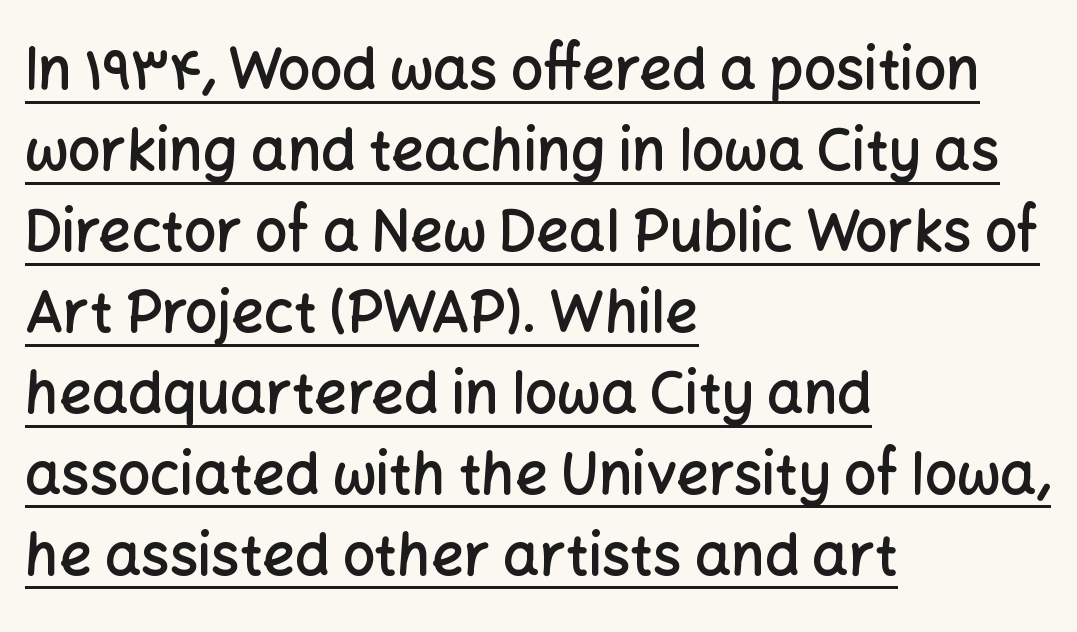
{"serif": "no", "italic": "no", "bold": "semi", "weight": "semibold", "width": "normal", "stroke_contrast": "low", "x_height": "medium", "monospaced": "no", "underline": "yes", "align": "left", "line_spacing": "normal", "line_spacing_ratio": 1.42, "letter_spacing": "normal", "letter_spacing_em": 0.0, "glyph_px": 57}
